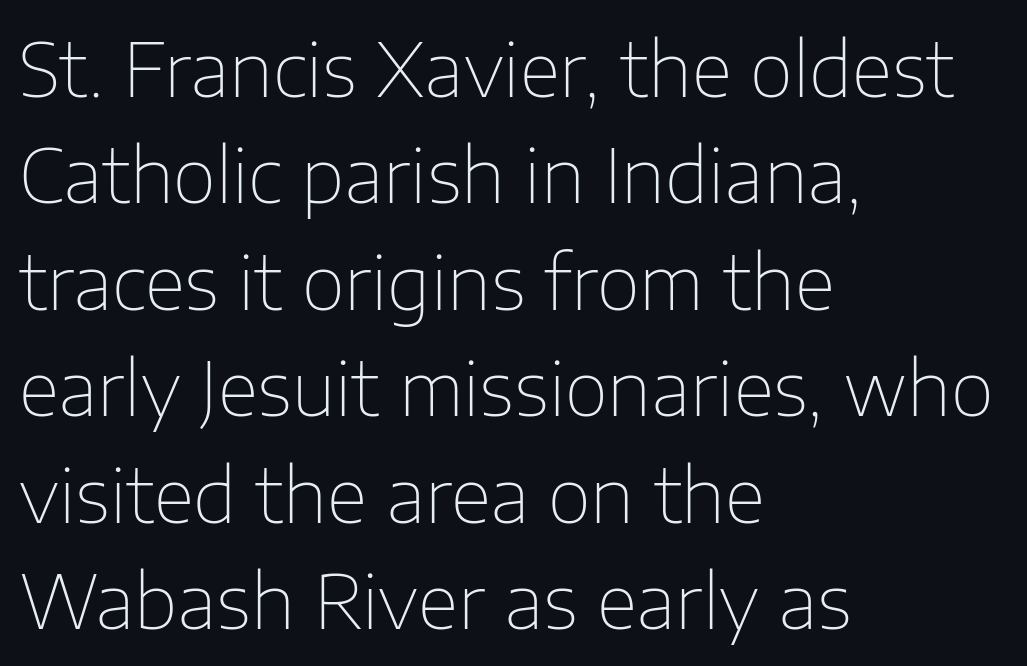
The image shows 75 px thin sans-serif type, upright; set left-aligned, normal line spacing (1.42x), normal letter spacing, not underlined; low stroke contrast and a medium x-height.
